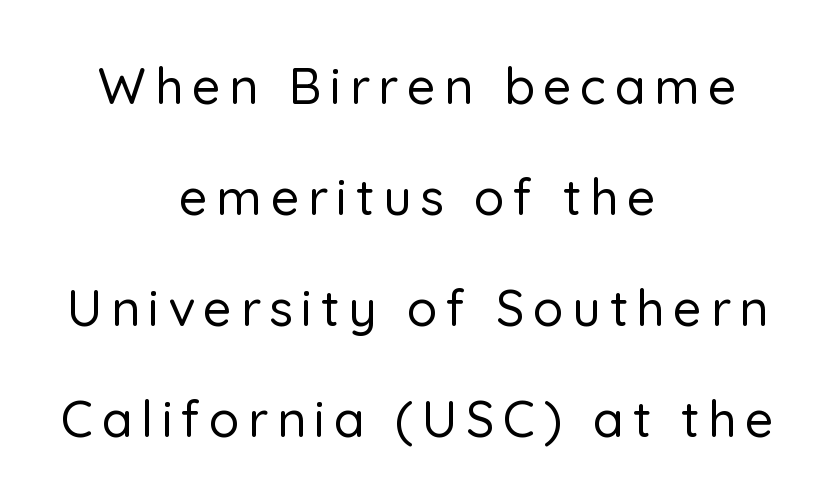
Q: Is the text italic (slanted)? A: No, it is upright.
Q: Is the typeface a serif or a sans-serif typeface? A: Sans-serif.
Q: Is the text underlined? A: No.
Q: How is the paragraph aligned? A: Centered.
Q: Is the spacing between lines tight, normal or loose? A: Loose.
Q: Width (condensed, normal, or wide)? A: Normal.
Q: Stroke contrast? A: Low.
Q: x-height? A: Medium.
Q: Monospaced? A: No.
